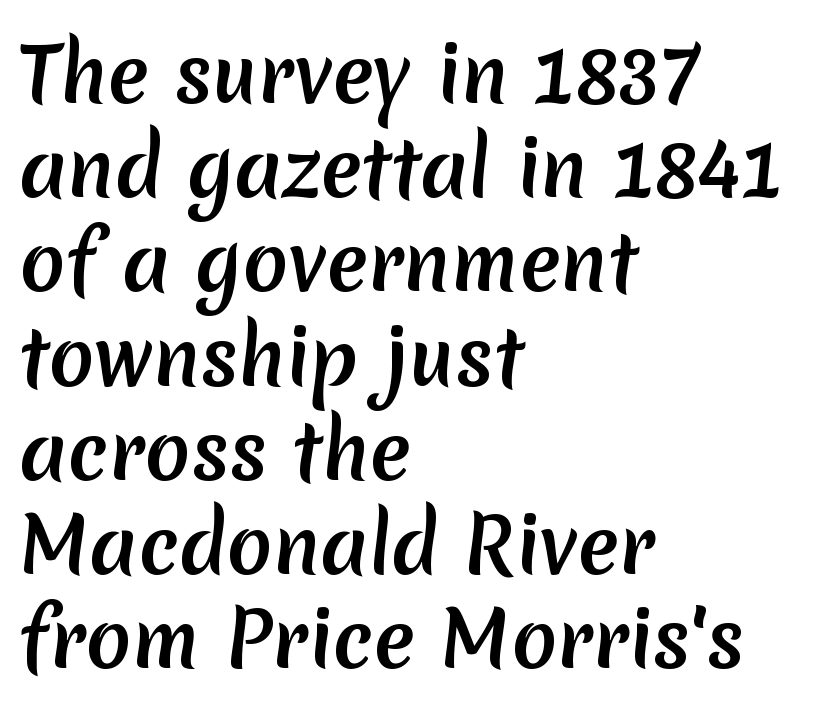
The baseline area is clear. Grotesque or geometric, the face here clearly has no serifs. Letter spacing: default. Typesetter's note: full bold, strokes at maximum text heaviness. The text block is weighted toward the left margin, trailing off unevenly rightward. The passage shown is typed in a proportional face where columns would drift.
